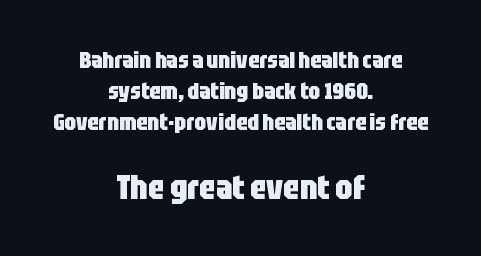
Q: Is the text bold? A: Yes.
Q: Is the text italic (slanted)? A: No, it is upright.
Q: Is the typeface a serif or a sans-serif typeface? A: Sans-serif.
Q: Is the text underlined? A: No.
Q: How is the paragraph aligned? A: Centered.
Q: Is the spacing between letters normal or unusually wide? A: Normal.
Q: Is the spacing between lines tight, normal or loose? A: Normal.
Q: Which block of text is set in a larger size, the first (top) or the second (bottom)? A: The second (bottom) one.
Q: Width (condensed, normal, or wide)? A: Condensed.
Q: Stroke contrast? A: Low.
Q: x-height? A: Large.
Q: Monospaced? A: No.
